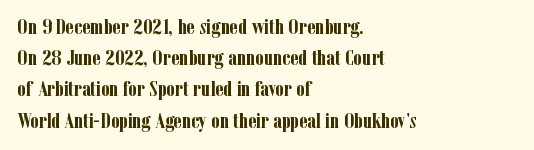
Q: Is the text bold? A: Yes.
Q: Is the text italic (slanted)? A: No, it is upright.
Q: Is the text underlined? A: No.
Q: How is the paragraph aligned? A: Left-aligned.
Q: Is the spacing between letters normal or unusually wide? A: Normal.
Q: Is the spacing between lines tight, normal or loose? A: Normal.
